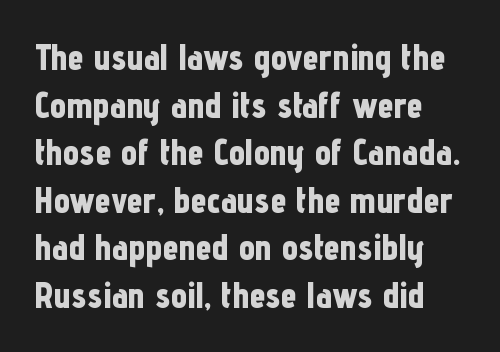
{"serif": "no", "italic": "no", "bold": "yes", "weight": "bold", "width": "condensed", "stroke_contrast": "low", "x_height": "medium", "monospaced": "no", "underline": "no", "line_spacing": "normal", "line_spacing_ratio": 1.32, "letter_spacing": "normal", "letter_spacing_em": 0.0, "glyph_px": 36}
